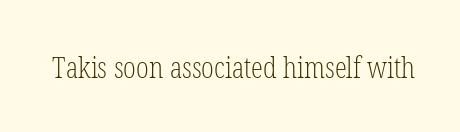
Q: Is the text bold? A: No.
Q: Is the text italic (slanted)? A: No, it is upright.
Q: Is the typeface a serif or a sans-serif typeface? A: Serif.
Q: Is the text underlined? A: No.
Q: Is the spacing between letters normal or unusually wide? A: Normal.
Q: Width (condensed, normal, or wide)? A: Condensed.
Q: Stroke contrast? A: Low.
Q: x-height? A: Medium.
Q: Monospaced? A: No.
